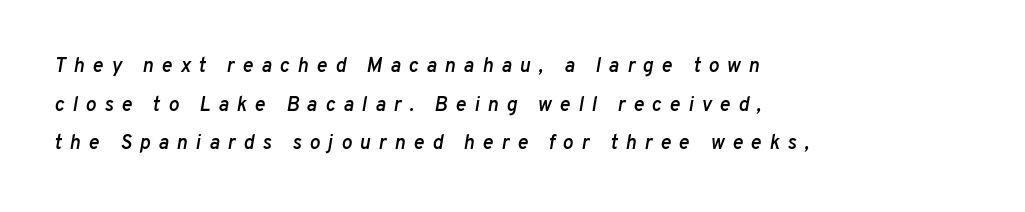
{"italic": "yes", "lean": "right", "slant_degrees": 10, "bold": "semi", "underline": "no", "align": "left", "line_spacing": "loose", "line_spacing_ratio": 1.93, "letter_spacing": "wide", "letter_spacing_em": 0.4, "glyph_px": 20}
